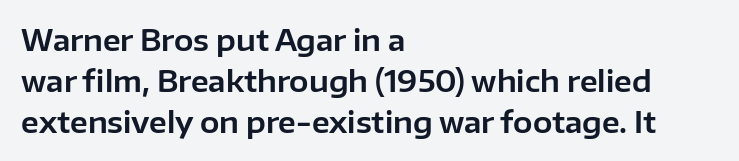
Q: Is the text italic (slanted)? A: No, it is upright.
Q: Is the typeface a serif or a sans-serif typeface? A: Sans-serif.
Q: Is the text underlined? A: No.
Q: How is the paragraph aligned? A: Left-aligned.
Q: Is the spacing between letters normal or unusually wide? A: Normal.
Q: Is the spacing between lines tight, normal or loose? A: Normal.
Q: Width (condensed, normal, or wide)? A: Normal.
Q: Stroke contrast? A: Low.
Q: x-height? A: Medium.
Q: Monospaced? A: No.
